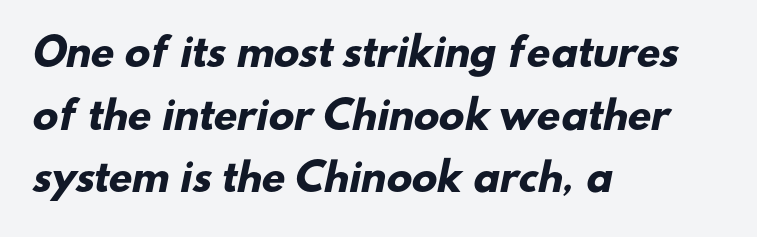
These words are printed bold, with thick strokes throughout. The face used here is proportionally spaced, like ordinary book or web type. Unmarked baselines from the first word to the last. Line starts are locked; line ends wander.
